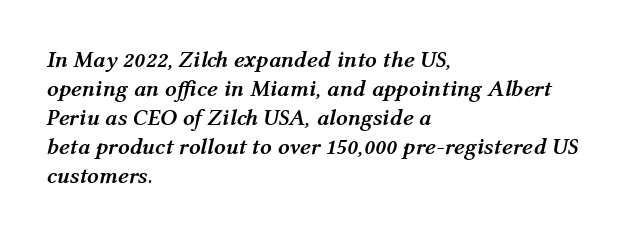
The image shows 23 px bold type, italic (leaning right); set left-aligned, normal line spacing (1.26x), normal letter spacing, not underlined.
